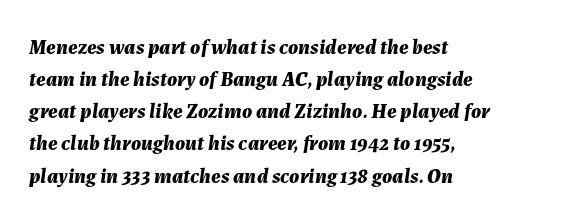
The letters sit at their default tracking, neither squeezed nor spread. Notice how thick the strokes are: this is what a full bold looks like. Any mark beneath the type? The region is blank. Compared with ordinary roman type, these characters are visibly tilted.
